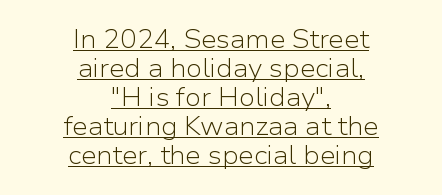
The image shows 25 px text type, upright; set centered, line spacing 1.16x, normal letter spacing, underlined.
